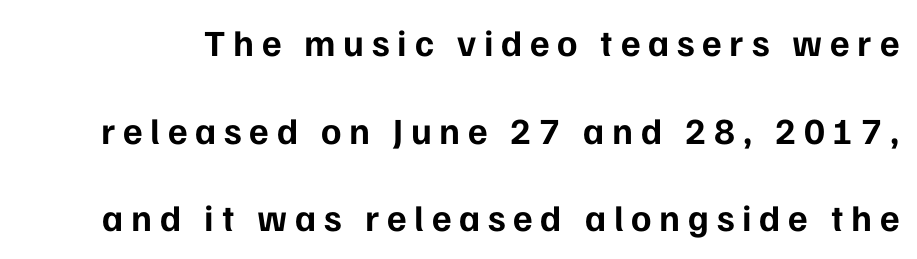
The image shows 37 px bold sans-serif type, upright; set loose line spacing (2.37x), unusually wide letter spacing (+0.21 em), not underlined; low stroke contrast and a medium x-height.
